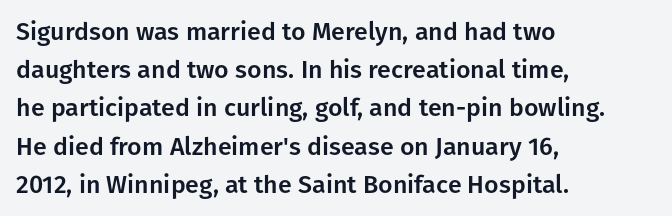
Q: Is the text italic (slanted)? A: No, it is upright.
Q: Is the text underlined? A: No.
Q: How is the paragraph aligned? A: Left-aligned.
Q: Is the spacing between letters normal or unusually wide? A: Normal.
Q: Is the spacing between lines tight, normal or loose? A: Normal.
